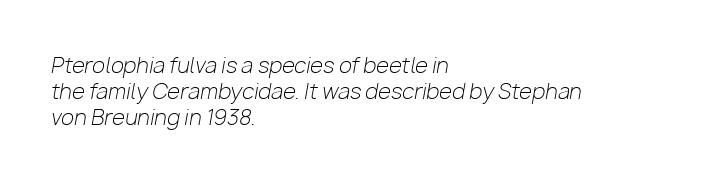
Q: Is the text bold? A: No.
Q: Is the text italic (slanted)? A: Yes, it leans right by about 10 degrees.
Q: Is the text underlined? A: No.
Q: How is the paragraph aligned? A: Left-aligned.
Q: Is the spacing between letters normal or unusually wide? A: Normal.
